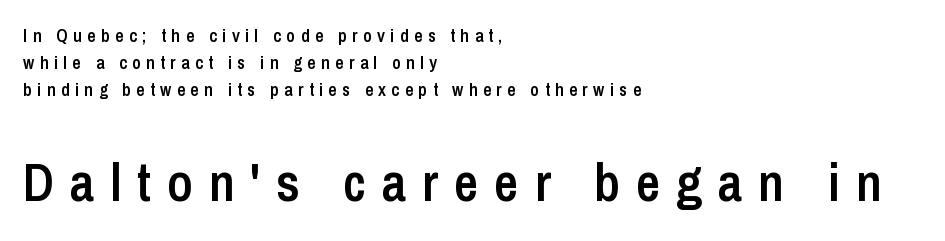
The image shows 53 px semibold, condensed sans-serif type, upright; set left-aligned, normal line spacing (1.49x), unusually wide letter spacing (+0.3 em), not underlined; the second (bottom) block is 2.94x larger; low stroke contrast and a medium x-height.
